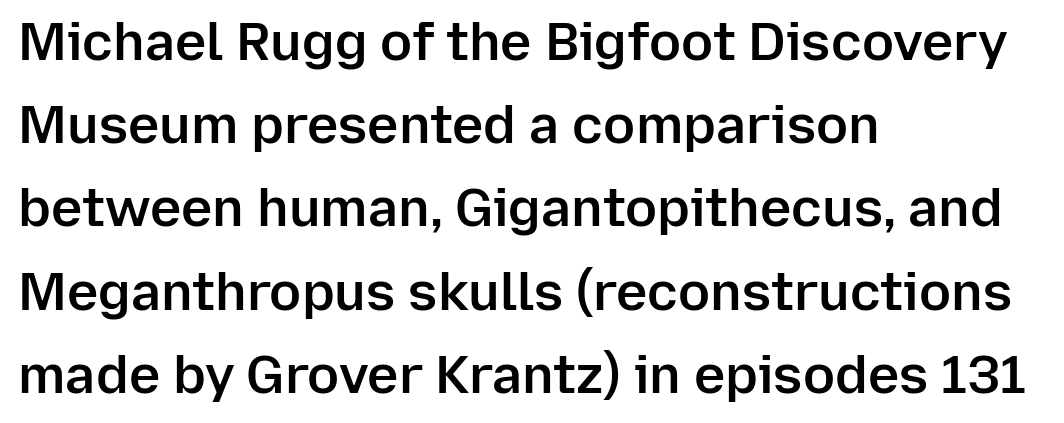
Are there feet on the stems? There aren't — it's a sans. A typesetter would call this proportional, since set widths differ per character. Each new line begins a customary step beneath the previous one. The gap between lines stays unmarked. Every row of glyphs begins at an identical x-position on the left. How are the letters spaced? Ordinarily, with no added tracking.
